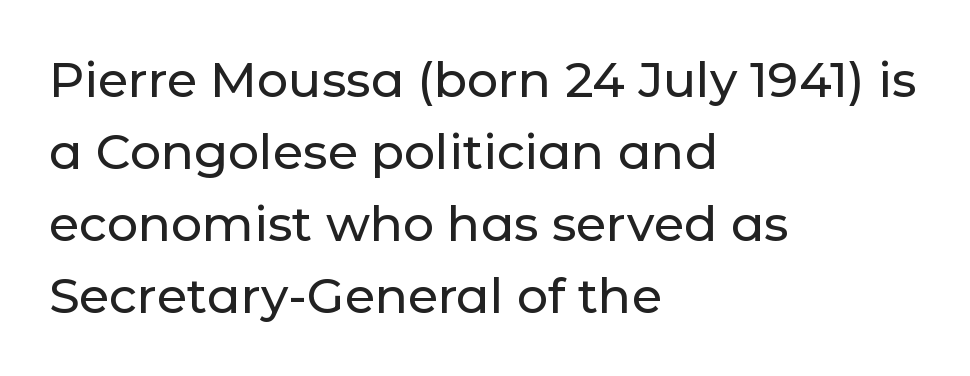
When letters stand straight like this, we call the style roman or upright. The rendering uses natural spacing where letterforms have individual widths. Short and long lines alike share a common starting point at left. The font family rendered here belongs to the sans-serif group. Here the glyphs are tracked normally, forming tight word shapes. Honestly, there is no underline to notice here at all.
